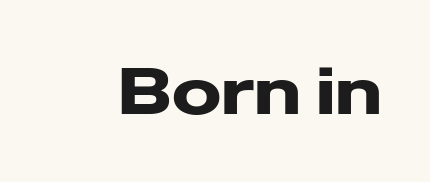
{"serif": "no", "italic": "no", "bold": "yes", "weight": "heavy", "width": "wide", "stroke_contrast": "low", "x_height": "medium", "monospaced": "no", "underline": "no", "letter_spacing": "normal", "letter_spacing_em": 0.0, "glyph_px": 65}
